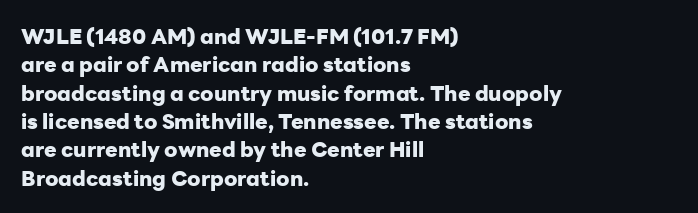
Q: Is the text bold? A: Yes.
Q: Is the text italic (slanted)? A: No, it is upright.
Q: Is the text underlined? A: No.
Q: How is the paragraph aligned? A: Left-aligned.
Q: Is the spacing between letters normal or unusually wide? A: Normal.
Q: Is the spacing between lines tight, normal or loose? A: Normal.
